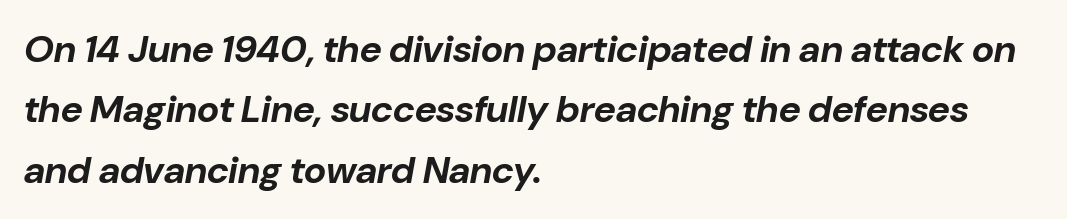
The image shows 38 px bold type, italic (leaning right); set left-aligned, normal line spacing (1.59x), normal letter spacing, not underlined; low stroke contrast and a medium x-height.
